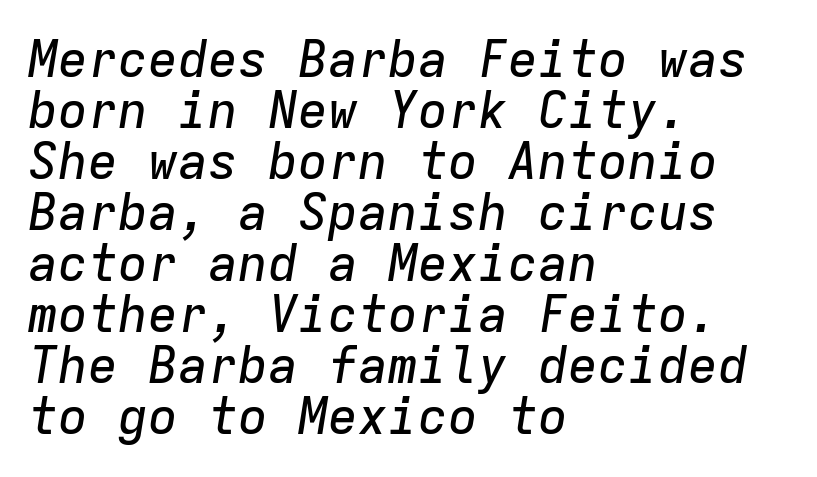
Check the space under the baseline: it is left empty. The passage shown is typed in a monospace face where columns stay perfectly aligned. Tightly led — the rows are bunched. Style check: oblique. Tracking value appears to be zero — textbook default spacing.
